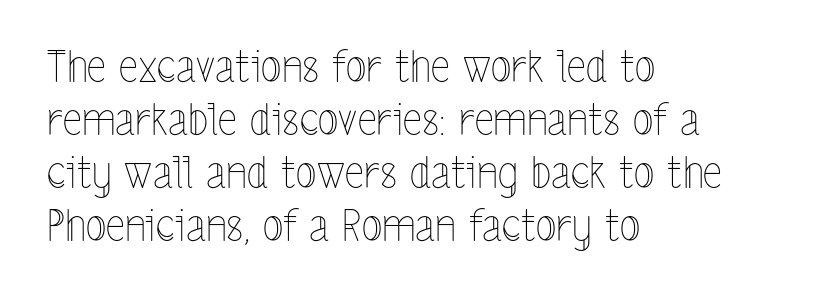
Q: Is the text bold? A: No.
Q: Is the text italic (slanted)? A: No, it is upright.
Q: Is the text underlined? A: No.
Q: How is the paragraph aligned? A: Left-aligned.
Q: Is the spacing between letters normal or unusually wide? A: Normal.
Q: Width (condensed, normal, or wide)? A: Condensed.
Q: x-height? A: Medium.
Q: Monospaced? A: No.
